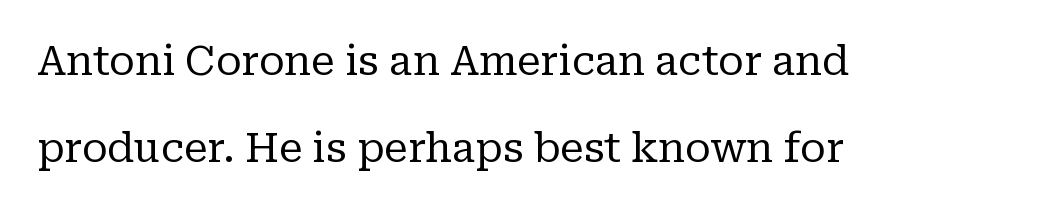
The image shows 40 px regular-weight serif type, upright; set left-aligned, loose line spacing (2.18x), normal letter spacing, not underlined; low stroke contrast and a medium x-height.
